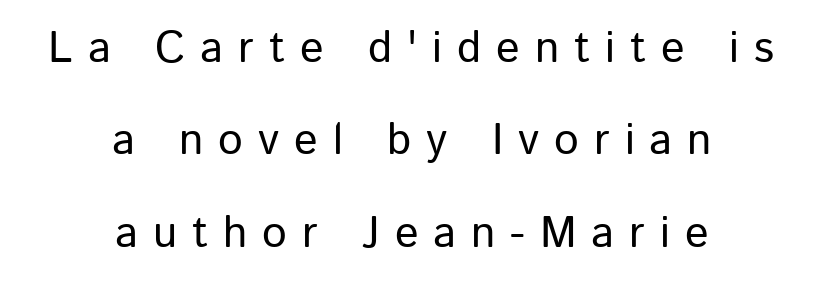
The image shows 44 px sans-serif type, upright; set centered, loose line spacing (2.1x), unusually wide letter spacing (+0.34 em), not underlined; low stroke contrast and a medium x-height.
